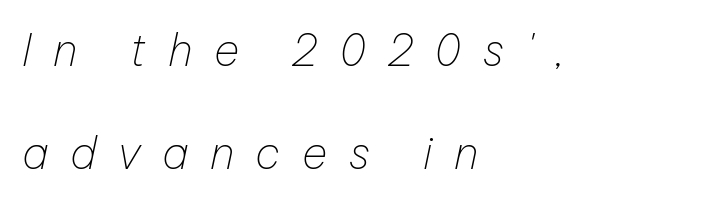
The rendering uses natural spacing where letterforms have individual widths. The cut favours lightness, reaching ordinary text weight at its darkest. This sample is left-justified, so line endings fall wherever the words run out. The letters are slanted; this is an italic face.
